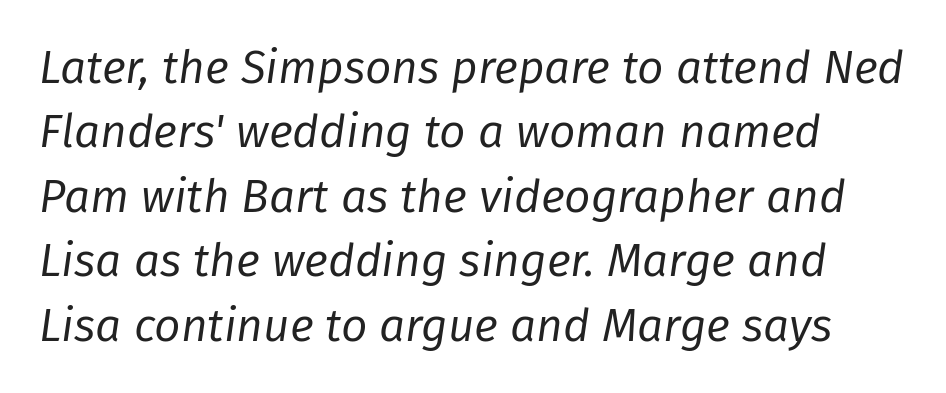
{"italic": "yes", "lean": "right", "slant_degrees": 8, "bold": "no", "weight": "regular", "width": "normal", "stroke_contrast": "low", "x_height": "medium", "monospaced": "no", "underline": "no", "line_spacing": "normal", "line_spacing_ratio": 1.4, "letter_spacing": "normal", "letter_spacing_em": 0.0, "glyph_px": 46}
